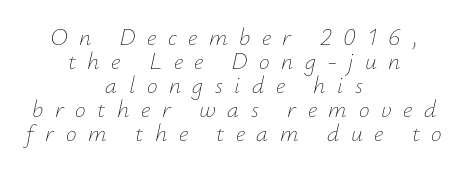
{"italic": "yes", "lean": "right", "slant_degrees": 12, "bold": "no", "underline": "no", "align": "center", "line_spacing": "tight", "line_spacing_ratio": 1.0, "letter_spacing": "wide", "letter_spacing_em": 0.48, "glyph_px": 24}
